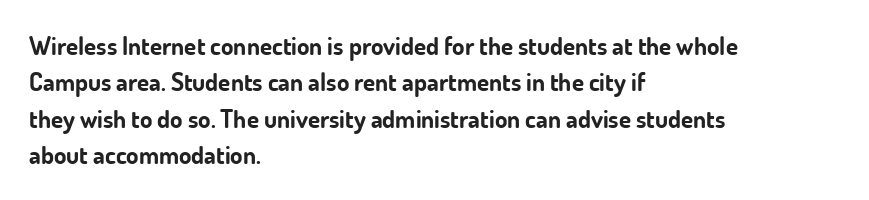
The image shows 25 px bold type, upright; set left-aligned, normal line spacing (1.46x), normal letter spacing, not underlined.
